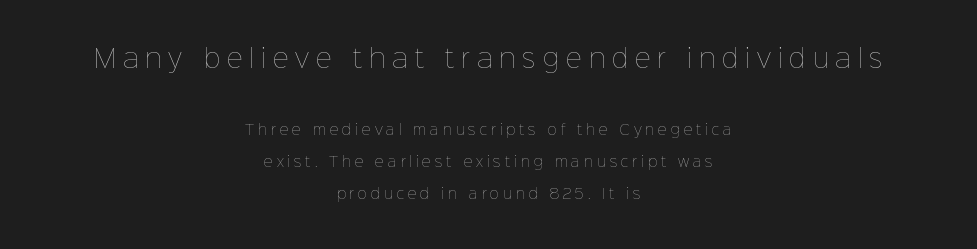
Each new line begins a long way beneath the previous one. Block one is the big one; block two sits smaller underneath. These lines were composed using upright roman letters. Loose tracking; the words dissolve into strings of separated letters. Underline: absent. These lines are centered, leaving both edges ragged.
